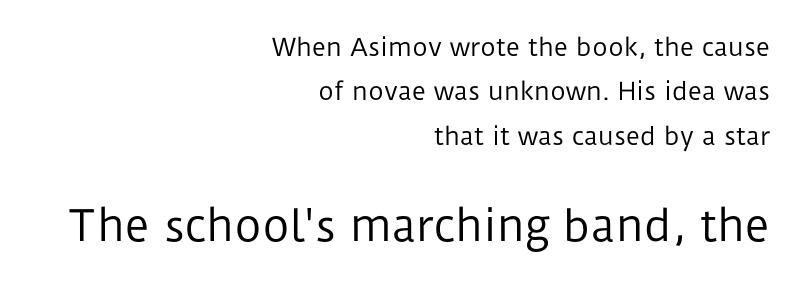
{"serif": "no", "italic": "no", "bold": "no", "weight": "regular", "width": "normal", "stroke_contrast": "low", "x_height": "medium", "monospaced": "no", "underline": "no", "align": "right", "line_spacing_ratio": 1.85, "letter_spacing": "normal", "letter_spacing_em": 0.0, "larger_block": "second", "size_ratio": 1.75, "glyph_px": 42}
